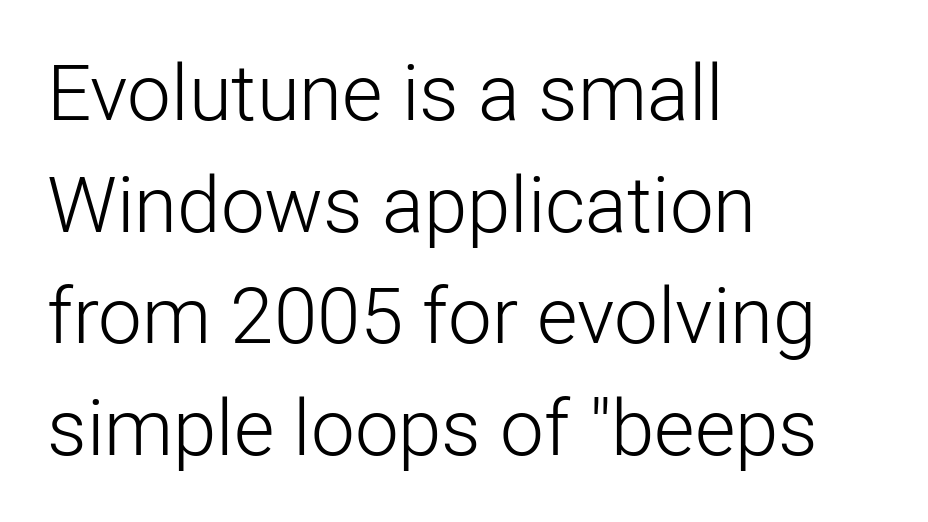
The image shows 78 px light sans-serif type, upright; set left-aligned, normal line spacing (1.43x), normal letter spacing, not underlined; low stroke contrast and a medium x-height.
